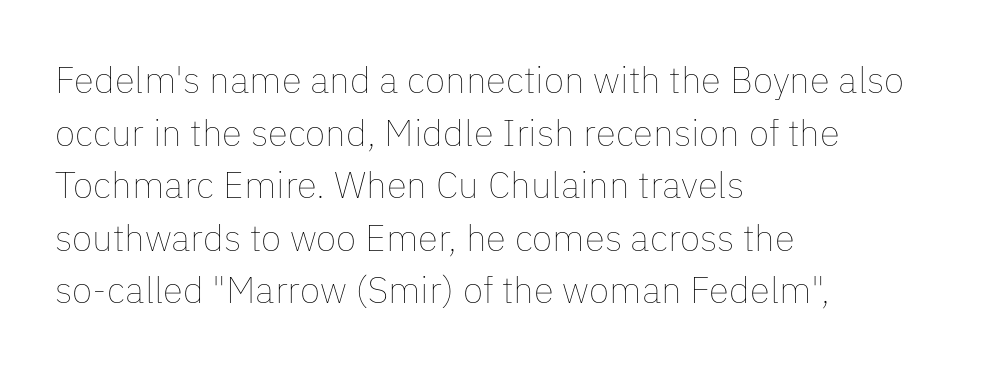
The image shows 37 px thin type, upright; set left-aligned, normal line spacing (1.42x), normal letter spacing, not underlined; low stroke contrast and a medium x-height.
